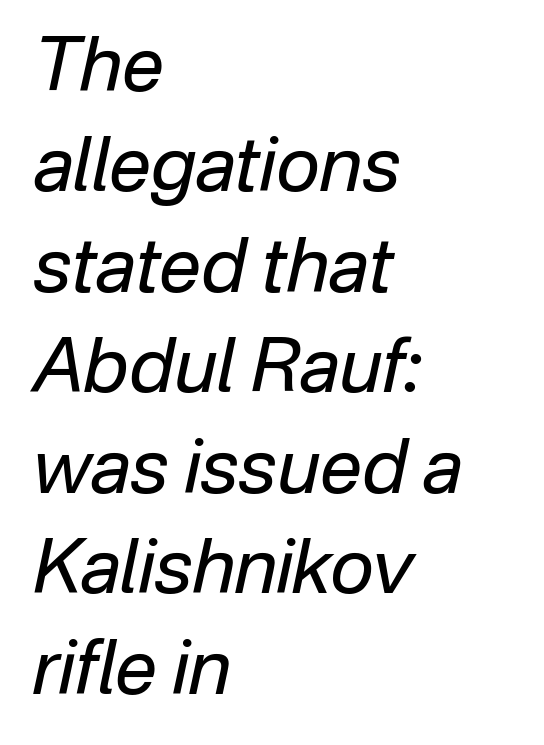
The image shows 75 px regular-weight type, italic (leaning right); set left-aligned, normal line spacing (1.34x), normal letter spacing, not underlined; low stroke contrast and a medium x-height.
